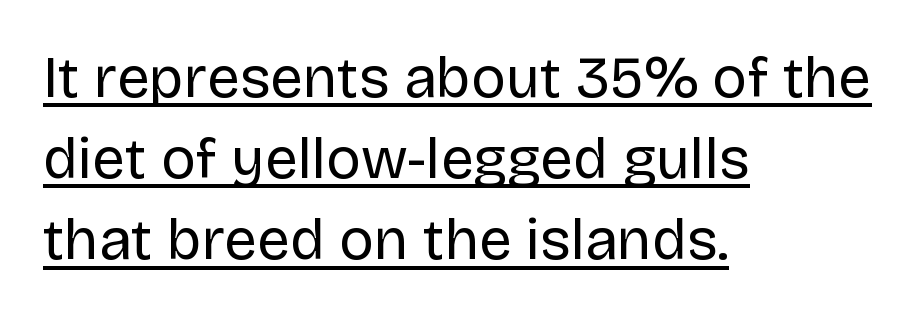
{"serif": "no", "italic": "no", "bold": "no", "weight": "regular", "width": "normal", "stroke_contrast": "low", "x_height": "large", "monospaced": "no", "underline": "yes", "align": "left", "line_spacing": "normal", "line_spacing_ratio": 1.4, "letter_spacing": "normal", "letter_spacing_em": 0.0, "glyph_px": 58}
